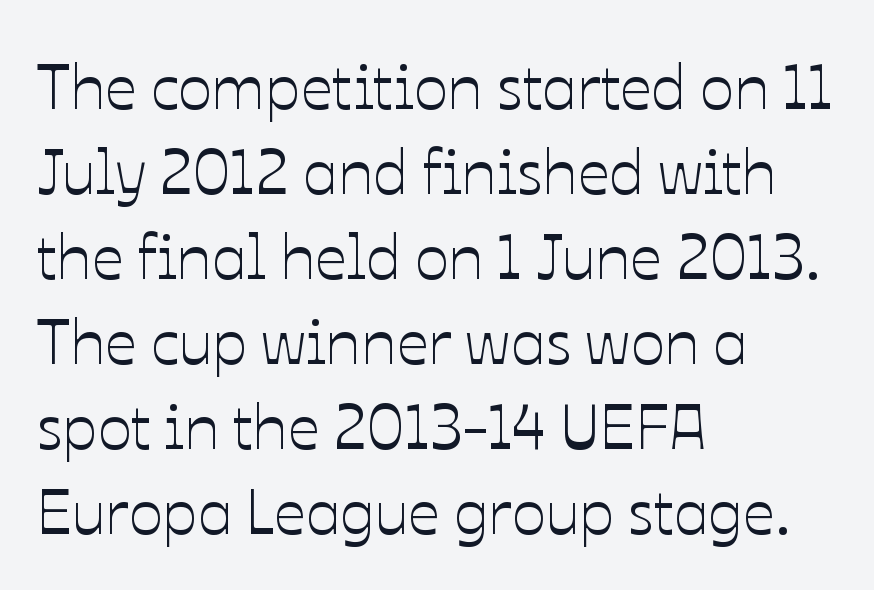
The image shows 63 px text type, upright; set left-aligned, normal line spacing (1.35x), normal letter spacing, not underlined; low stroke contrast and a medium x-height.
